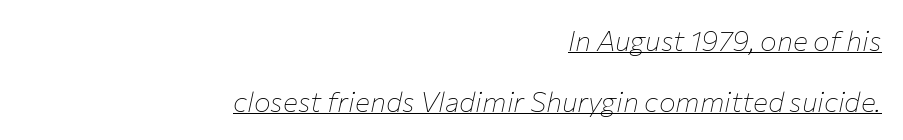
Q: Is the text bold? A: No.
Q: Is the text italic (slanted)? A: Yes, it leans right by about 12 degrees.
Q: Is the text underlined? A: Yes.
Q: How is the paragraph aligned? A: Right-aligned.
Q: Is the spacing between letters normal or unusually wide? A: Normal.
Q: Is the spacing between lines tight, normal or loose? A: Loose.
Q: Width (condensed, normal, or wide)? A: Normal.
Q: Stroke contrast? A: Low.
Q: x-height? A: Medium.
Q: Monospaced? A: No.
